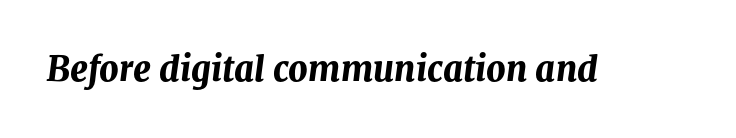
The image shows 34 px bold type, italic (leaning right); set normal letter spacing, not underlined; medium stroke contrast and a medium x-height.
